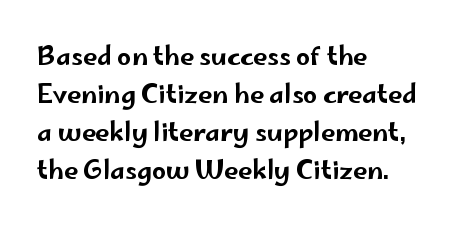
{"italic": "no", "underline": "no", "align": "left", "line_spacing": "normal", "line_spacing_ratio": 1.52, "letter_spacing": "normal", "letter_spacing_em": 0.0, "glyph_px": 25}
